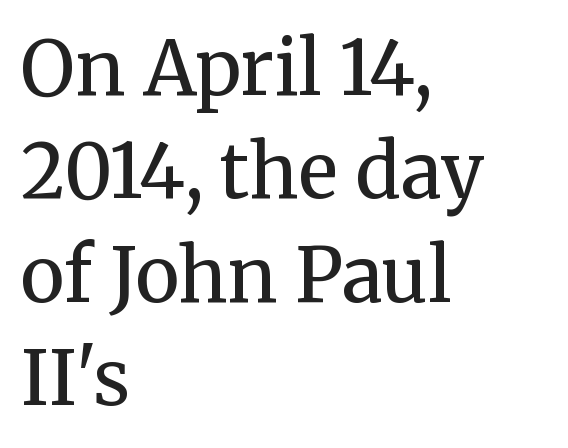
Q: Is the text bold? A: No.
Q: Is the text italic (slanted)? A: No, it is upright.
Q: Is the typeface a serif or a sans-serif typeface? A: Serif.
Q: Is the text underlined? A: No.
Q: How is the paragraph aligned? A: Left-aligned.
Q: Is the spacing between letters normal or unusually wide? A: Normal.
Q: Is the spacing between lines tight, normal or loose? A: Normal.
Q: Width (condensed, normal, or wide)? A: Normal.
Q: Stroke contrast? A: Medium.
Q: x-height? A: Medium.
Q: Monospaced? A: No.
